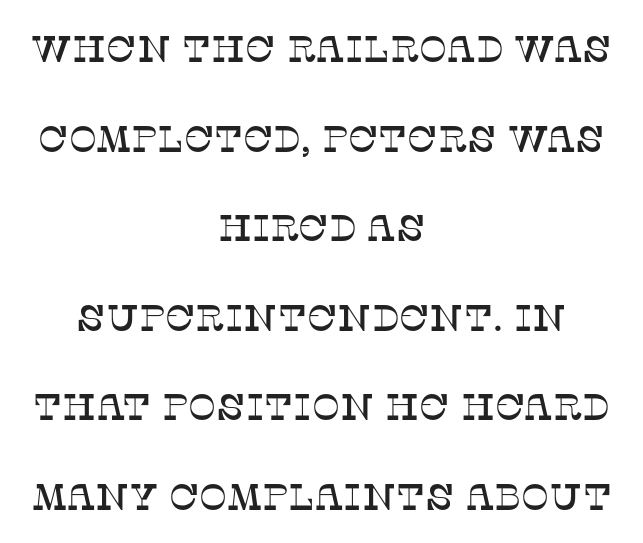
The image shows 37 px serif type, upright; set centered, loose line spacing (2.42x), normal letter spacing, not underlined; low stroke contrast and a large x-height.
